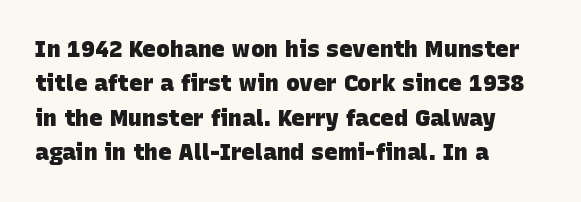
Q: Is the text bold? A: Yes.
Q: Is the text underlined? A: No.
Q: How is the paragraph aligned? A: Left-aligned.
Q: Is the spacing between letters normal or unusually wide? A: Normal.
Q: Is the spacing between lines tight, normal or loose? A: Normal.
